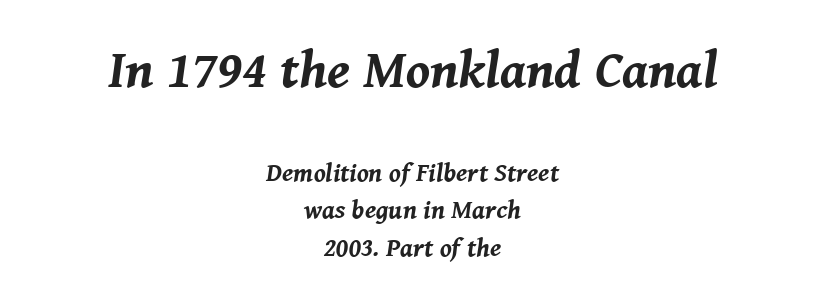
Do the characters align in a grid? No, the font is proportional. Characters follow at the spacing the type designer built in. Notice how thick the strokes are: this is what a full bold looks like. This is oblique type, the kind used for emphasis or titles.
